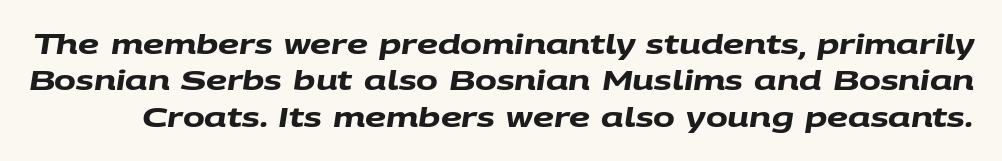
The image shows 26 px bold type; set normal line spacing (1.4x), normal letter spacing, not underlined.
